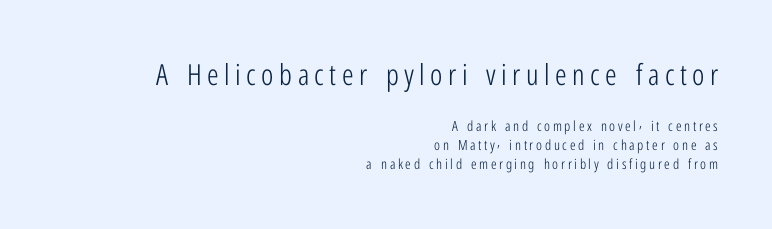
The image shows 29 px light, condensed sans-serif type, upright; set right-aligned, normal line spacing (1.35x), not underlined; the first (top) block is 2.07x larger; low stroke contrast and a medium x-height.
